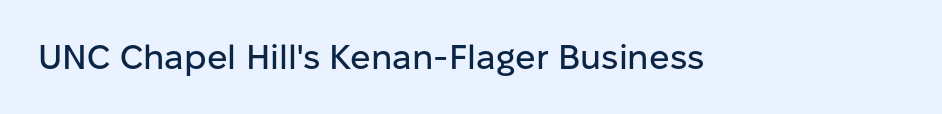
The image shows 34 px sans-serif type, upright; set normal letter spacing, not underlined; low stroke contrast and a medium x-height.
